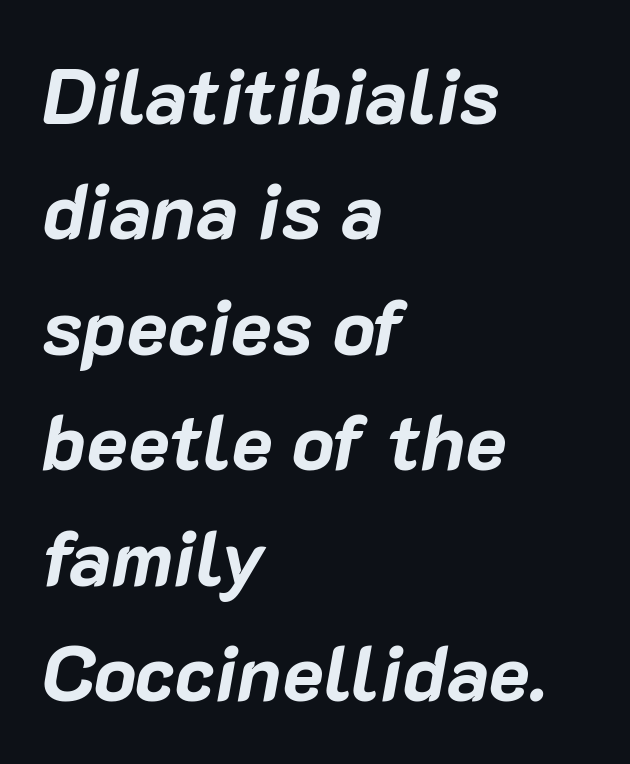
{"italic": "yes", "lean": "right", "slant_degrees": 10, "bold": "yes", "weight": "bold", "width": "normal", "stroke_contrast": "low", "x_height": "medium", "monospaced": "no", "underline": "no", "align": "left", "line_spacing": "normal", "line_spacing_ratio": 1.48, "letter_spacing": "normal", "letter_spacing_em": 0.0, "glyph_px": 78}
